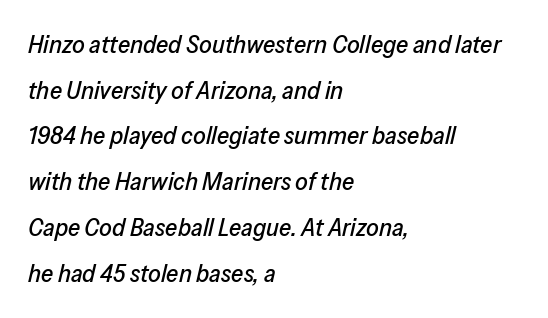
Descenders are the only things crossing below the line. The tracking reads as untouched default to a designer's eye. The typography opts for an oblique posture over an upright one. The paragraph shown leans on its left margin.
